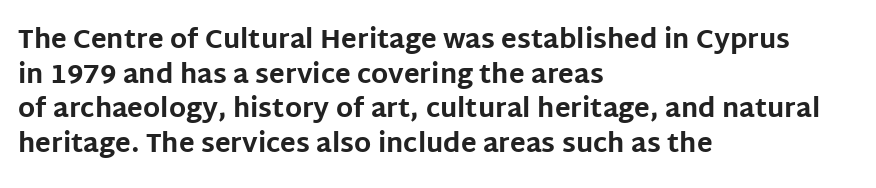
The image shows 26 px bold type, upright; set left-aligned, normal line spacing (1.33x), normal letter spacing, not underlined.
